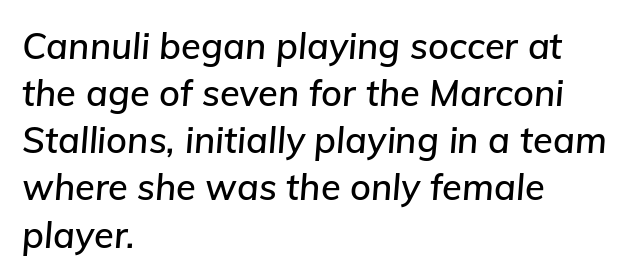
{"italic": "yes", "lean": "right", "slant_degrees": 5, "width": "normal", "stroke_contrast": "low", "x_height": "medium", "monospaced": "no", "underline": "no", "align": "left", "line_spacing": "normal", "line_spacing_ratio": 1.31, "letter_spacing": "normal", "letter_spacing_em": 0.0, "glyph_px": 36}
